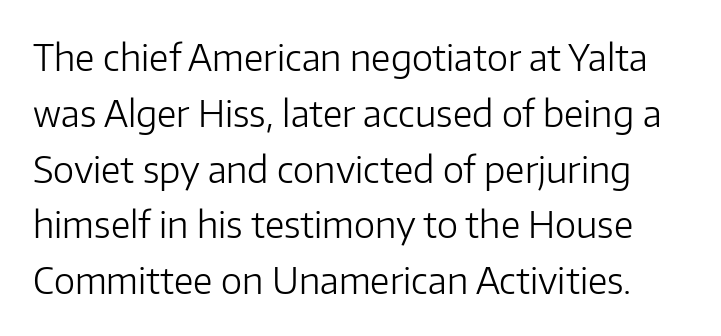
Descenders are the only things crossing below the line. Posture: upright roman. The strokes carry an ordinary text weight at most. These lines sit exactly where default settings would place them.
